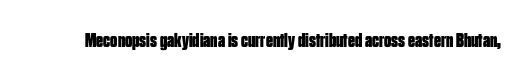
The image shows 20 px bold type, upright; set normal letter spacing, not underlined.
